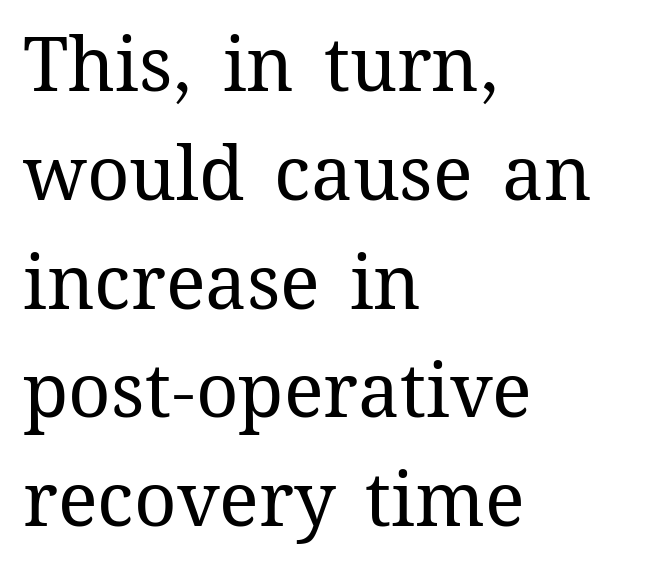
The image shows 74 px regular-weight type, upright; set left-aligned, normal line spacing (1.47x), normal letter spacing, not underlined; medium stroke contrast and a medium x-height.
